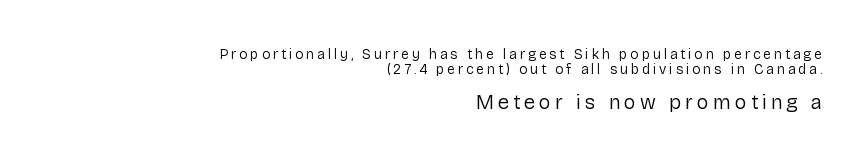
{"italic": "no", "bold": "no", "underline": "no", "align": "right", "line_spacing": "tight", "line_spacing_ratio": 1.05, "letter_spacing": "wide", "letter_spacing_em": 0.2, "larger_block": "second", "size_ratio": 1.43, "glyph_px": 20}
